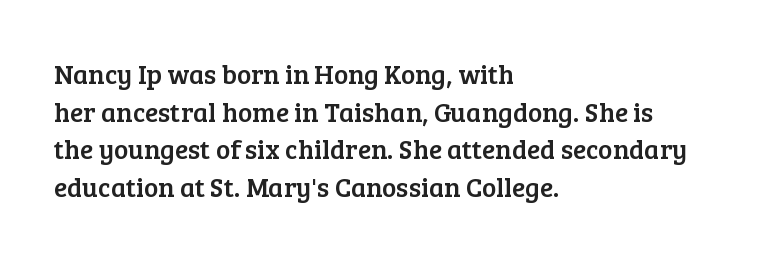
Q: Is the text italic (slanted)? A: No, it is upright.
Q: Is the text underlined? A: No.
Q: How is the paragraph aligned? A: Left-aligned.
Q: Is the spacing between letters normal or unusually wide? A: Normal.
Q: Is the spacing between lines tight, normal or loose? A: Normal.
